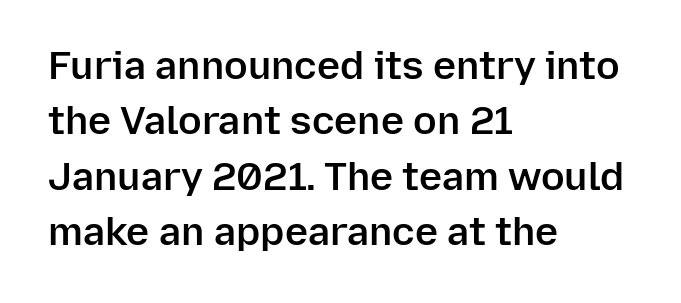
Q: Is the text bold? A: Semi-bold.
Q: Is the text italic (slanted)? A: No, it is upright.
Q: Is the typeface a serif or a sans-serif typeface? A: Sans-serif.
Q: Is the text underlined? A: No.
Q: How is the paragraph aligned? A: Left-aligned.
Q: Is the spacing between letters normal or unusually wide? A: Normal.
Q: Is the spacing between lines tight, normal or loose? A: Normal.
Q: Width (condensed, normal, or wide)? A: Normal.
Q: Stroke contrast? A: Low.
Q: x-height? A: Medium.
Q: Monospaced? A: No.
